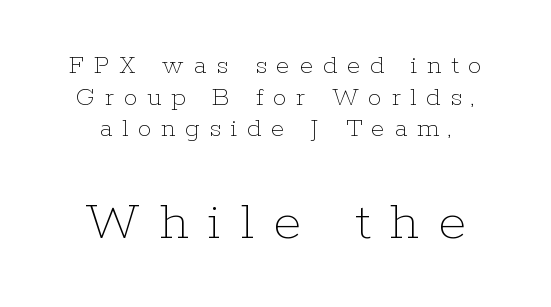
Q: Is the text bold? A: No.
Q: Is the text italic (slanted)? A: No, it is upright.
Q: Is the text underlined? A: No.
Q: How is the paragraph aligned? A: Centered.
Q: Is the spacing between letters normal or unusually wide? A: Unusually wide.
Q: Is the spacing between lines tight, normal or loose? A: Tight.
Q: Which block of text is set in a larger size, the first (top) or the second (bottom)? A: The second (bottom) one.
Q: Width (condensed, normal, or wide)? A: Normal.
Q: Stroke contrast? A: Low.
Q: x-height? A: Medium.
Q: Monospaced? A: No.
